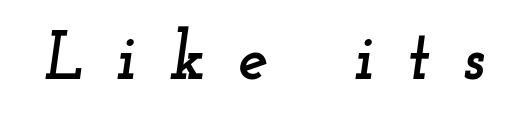
{"serif": "yes", "italic": "yes", "lean": "right", "slant_degrees": 12, "width": "wide", "stroke_contrast": "low", "x_height": "small", "monospaced": "no", "underline": "no", "letter_spacing": "wide", "letter_spacing_em": 0.47, "glyph_px": 69}
